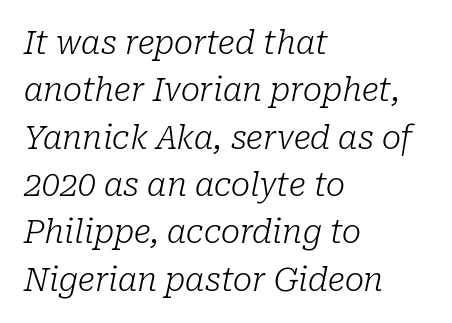
Unmarked baselines from the first word to the last. The rendering shows small feet on the letterforms — a serif design. When letters slant like this, we call the style italic. Is this a fixed-width face? No — the glyphs have proportional, varying widths. Notice how the passage keeps a crisp vertical edge on the left only. Caption: face not bold, strokes unweighted.
